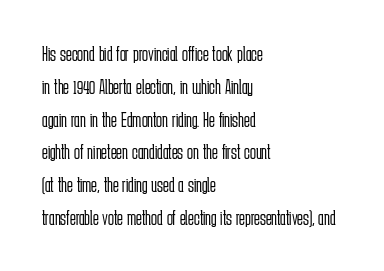
Descender tails drop into unmarked territory. Vertically, the passage feels balanced, rows spaced as you'd expect. The typesetter chose a ragged-right arrangement here. The typography opts for an upright posture over an oblique one. The rendering keeps characters at their native spacing. Stroke mass is kept to a normal reading level or below.
